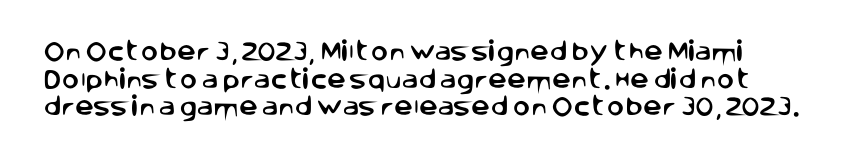
{"italic": "no", "underline": "no", "line_spacing": "normal", "line_spacing_ratio": 1.32, "letter_spacing": "normal", "letter_spacing_em": 0.0, "glyph_px": 21}
